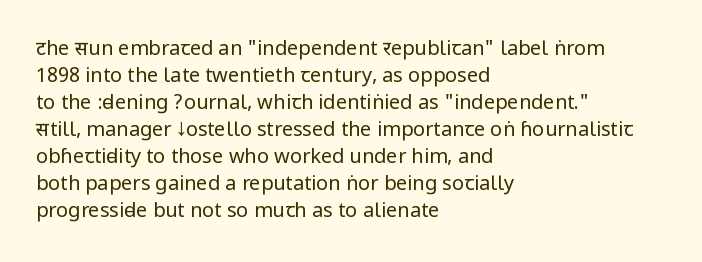
{"italic": "no", "bold": "no", "underline": "no", "align": "left", "line_spacing": "normal", "line_spacing_ratio": 1.35, "letter_spacing": "normal", "letter_spacing_em": 0.0, "glyph_px": 20}
